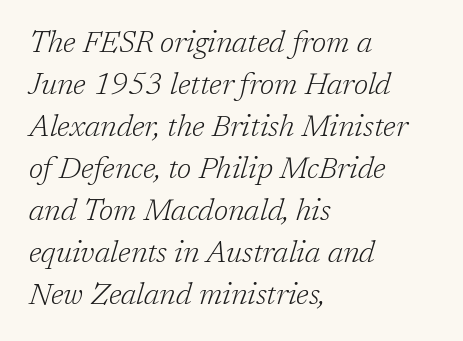
What stands out about the letter spacing? Nothing — it is the standard amount. All the whitespace from short lines collects on the right. Do the characters align in a grid? No, the font is proportional. The lines sit at an ordinary, default distance from one another. Clear beneath every line of the passage. These lines were composed using italics.
